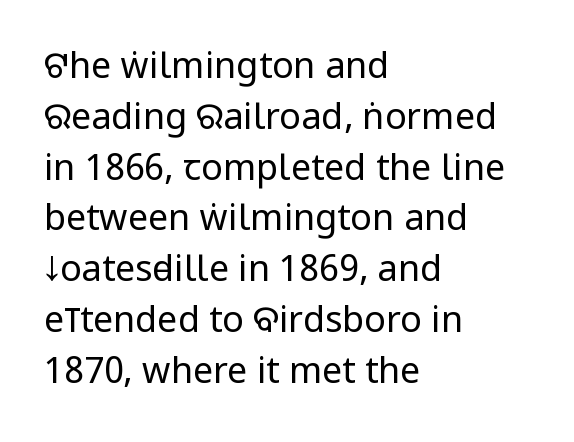
Q: Is the text bold? A: No.
Q: Is the text italic (slanted)? A: No, it is upright.
Q: Is the typeface a serif or a sans-serif typeface? A: Sans-serif.
Q: Is the text underlined? A: No.
Q: How is the paragraph aligned? A: Left-aligned.
Q: Is the spacing between letters normal or unusually wide? A: Normal.
Q: Is the spacing between lines tight, normal or loose? A: Normal.
Q: Width (condensed, normal, or wide)? A: Condensed.
Q: Stroke contrast? A: Low.
Q: x-height? A: Large.
Q: Monospaced? A: No.
